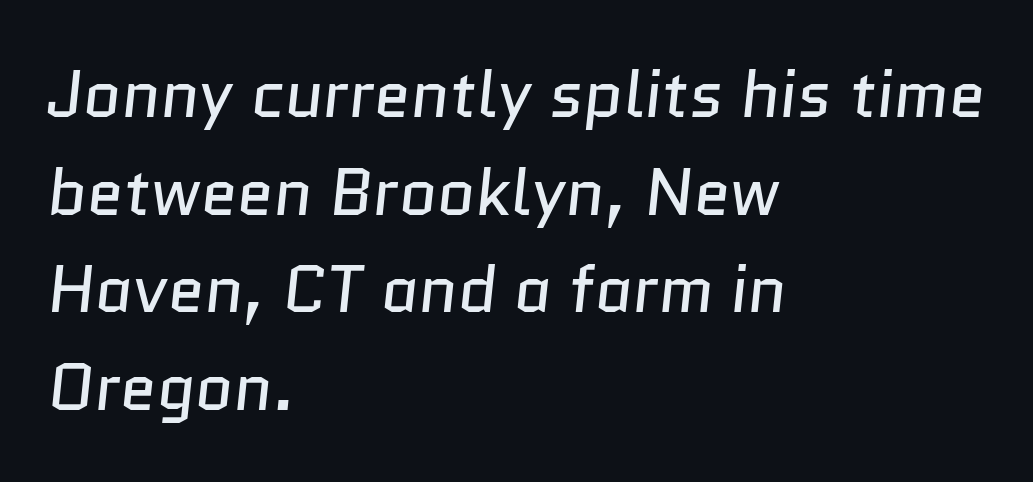
The image shows 66 px regular-weight sans-serif type; set left-aligned, normal line spacing (1.48x), normal letter spacing, not underlined; low stroke contrast and a medium x-height.
